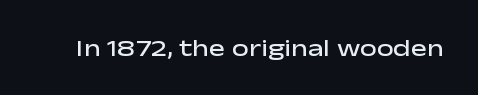
The image shows 24 px text type, upright; set normal letter spacing, not underlined.
